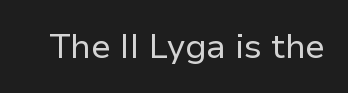
Q: Is the text bold? A: No.
Q: Is the text italic (slanted)? A: No, it is upright.
Q: Is the typeface a serif or a sans-serif typeface? A: Sans-serif.
Q: Is the text underlined? A: No.
Q: Is the spacing between letters normal or unusually wide? A: Normal.
Q: Width (condensed, normal, or wide)? A: Normal.
Q: Stroke contrast? A: Low.
Q: x-height? A: Medium.
Q: Monospaced? A: No.
